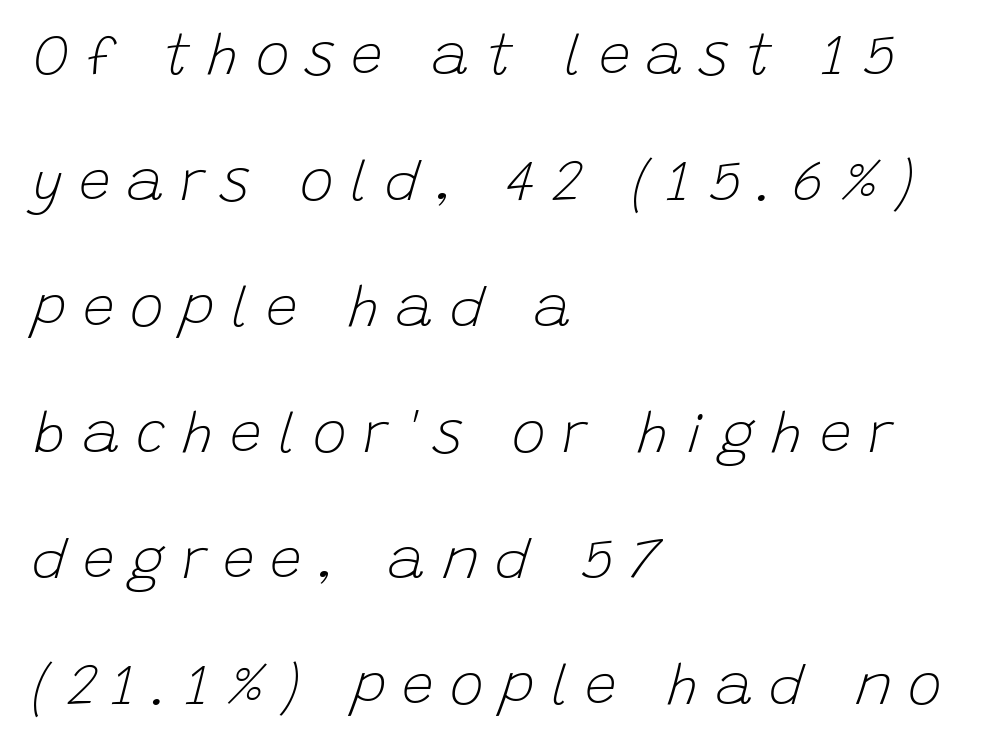
The image shows 57 px light type, italic (leaning right); set left-aligned, loose line spacing (2.21x), unusually wide letter spacing (+0.29 em), not underlined; low stroke contrast and a large x-height.
